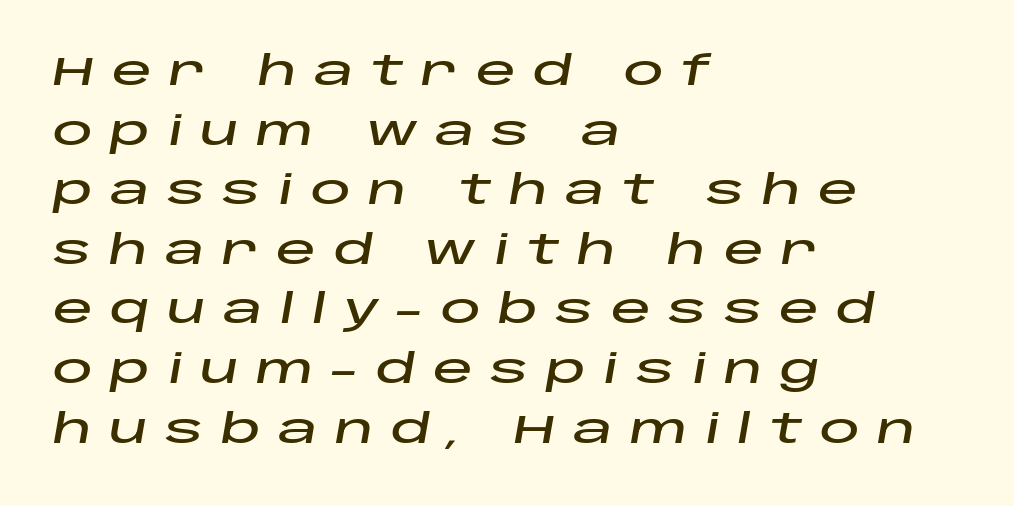
Each new line begins a customary step beneath the previous one. These lines have a slow, spaced-out rhythm from letter to letter. Reading down the block, your eye returns to a fixed left position each line. The space directly below the letters is spotless. Slanted lettering throughout. The face used here is proportionally spaced, like ordinary book or web type.
